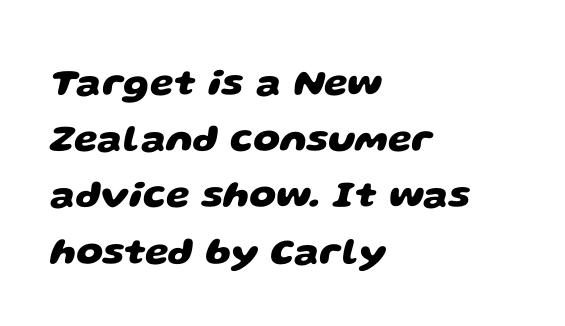
The image shows 38 px heavy, wide sans-serif type; set left-aligned, normal line spacing (1.48x), normal letter spacing, not underlined; low stroke contrast and a large x-height.
